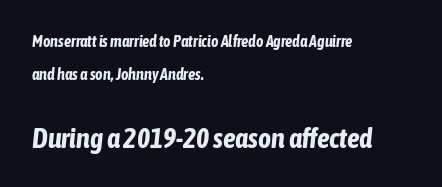
The image shows 28 px bold, condensed type, italic (leaning right); set left-aligned, loose line spacing (2.09x), normal letter spacing, not underlined; the second (bottom) block is 1.75x larger; low stroke contrast and a medium x-height.
